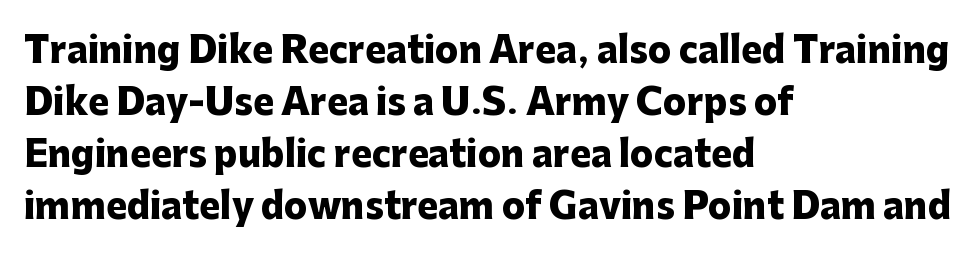
Q: Is the text bold? A: Yes.
Q: Is the text italic (slanted)? A: No, it is upright.
Q: Is the typeface a serif or a sans-serif typeface? A: Sans-serif.
Q: Is the text underlined? A: No.
Q: How is the paragraph aligned? A: Left-aligned.
Q: Is the spacing between letters normal or unusually wide? A: Normal.
Q: Is the spacing between lines tight, normal or loose? A: Normal.
Q: Width (condensed, normal, or wide)? A: Normal.
Q: Stroke contrast? A: Low.
Q: x-height? A: Medium.
Q: Monospaced? A: No.
